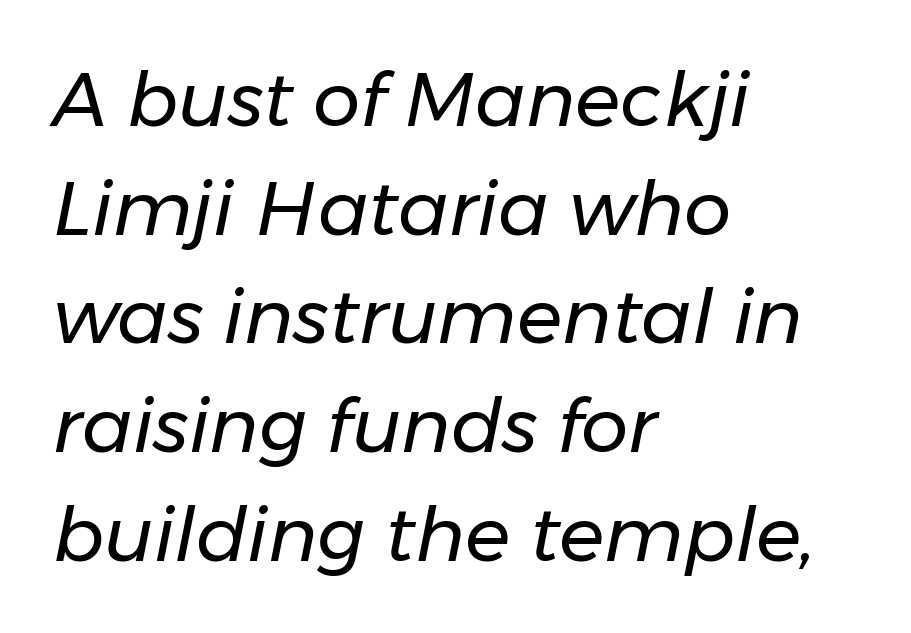
The image shows 75 px regular-weight type, italic (leaning right); set left-aligned, normal line spacing (1.45x), normal letter spacing, not underlined; low stroke contrast and a medium x-height.
